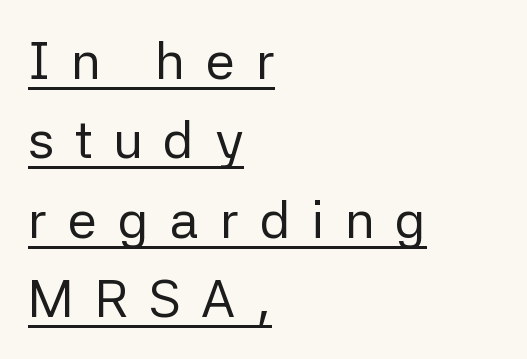
Q: Is the text bold? A: No.
Q: Is the text italic (slanted)? A: No, it is upright.
Q: Is the typeface a serif or a sans-serif typeface? A: Sans-serif.
Q: Is the text underlined? A: Yes.
Q: How is the paragraph aligned? A: Left-aligned.
Q: Is the spacing between letters normal or unusually wide? A: Unusually wide.
Q: Is the spacing between lines tight, normal or loose? A: Normal.
Q: Width (condensed, normal, or wide)? A: Normal.
Q: Stroke contrast? A: Low.
Q: x-height? A: Medium.
Q: Monospaced? A: No.
